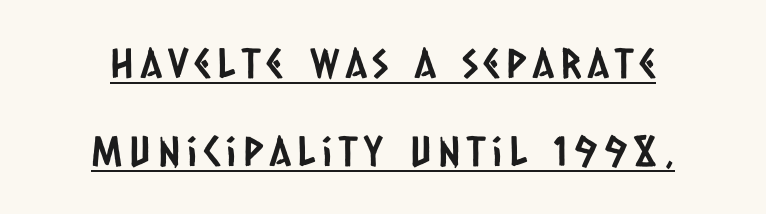
The image shows 41 px condensed sans-serif type; set centered, loose line spacing (2.15x), underlined; low stroke contrast and a large x-height.
